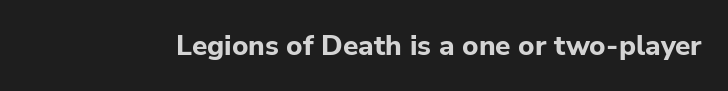
The image shows 28 px bold sans-serif type, upright; set normal letter spacing, not underlined; low stroke contrast and a medium x-height.
